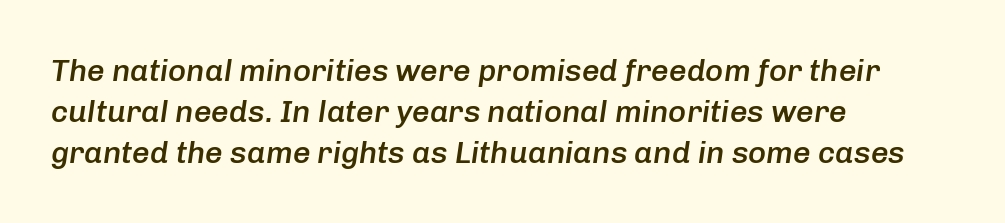
{"italic": "yes", "lean": "right", "slant_degrees": 8, "bold": "semi", "weight": "semibold", "width": "normal", "stroke_contrast": "low", "x_height": "medium", "monospaced": "no", "underline": "no", "align": "left", "line_spacing": "normal", "line_spacing_ratio": 1.33, "letter_spacing": "normal", "letter_spacing_em": 0.0, "glyph_px": 31}
